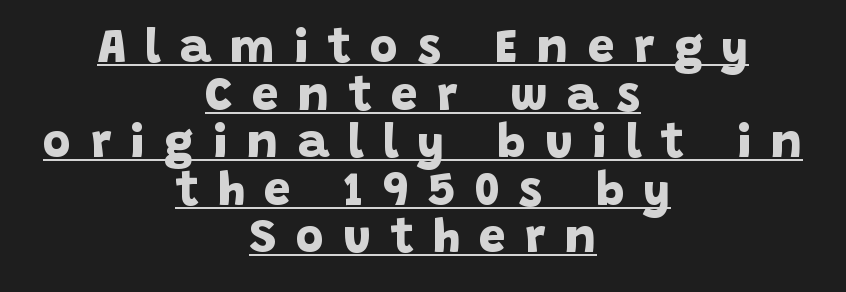
{"serif": "no", "bold": "yes", "weight": "bold", "width": "normal", "stroke_contrast": "low", "x_height": "large", "monospaced": "no", "underline": "yes", "align": "center", "line_spacing": "tight", "line_spacing_ratio": 0.99, "letter_spacing": "wide", "letter_spacing_em": 0.4, "glyph_px": 48}
